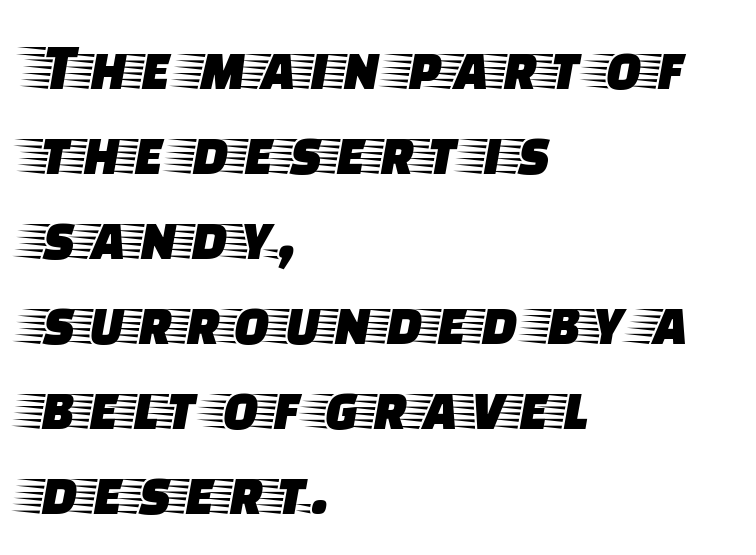
Summary of vertical rhythm: regular, with standard interline spacing. Anything drawn beneath the words? Only blank space. Each letter keeps its own natural width here, so spacing adapts to shape. Compared with typical body copy, the letter spacing here is the same.
